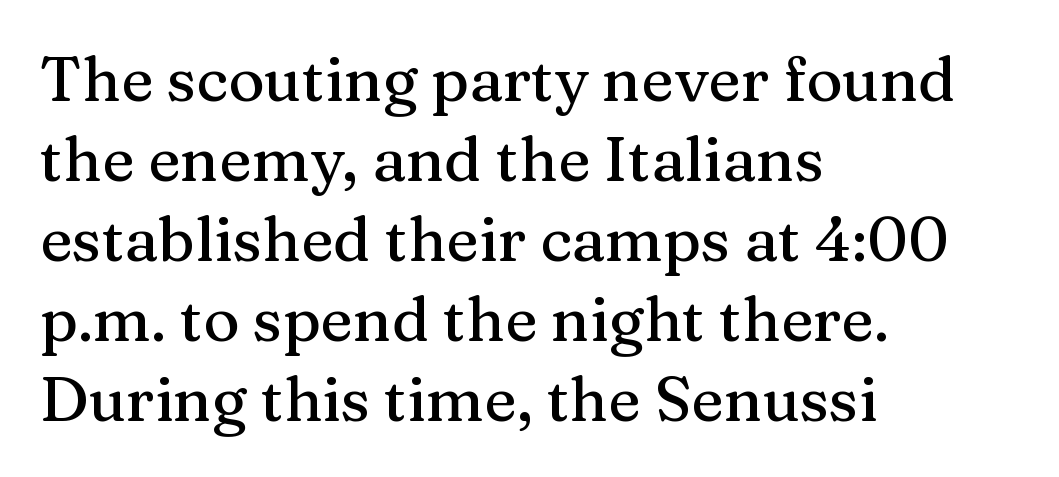
The image shows 62 px serif type, upright; set left-aligned, normal line spacing (1.29x), normal letter spacing, not underlined; medium stroke contrast and a medium x-height.
